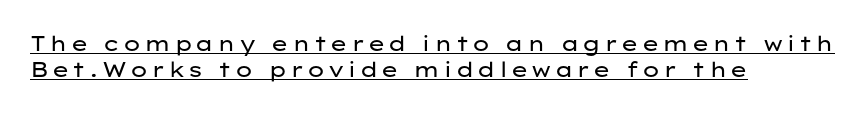
Q: Is the text bold? A: No.
Q: Is the text italic (slanted)? A: No, it is upright.
Q: Is the text underlined? A: Yes.
Q: How is the paragraph aligned? A: Left-aligned.
